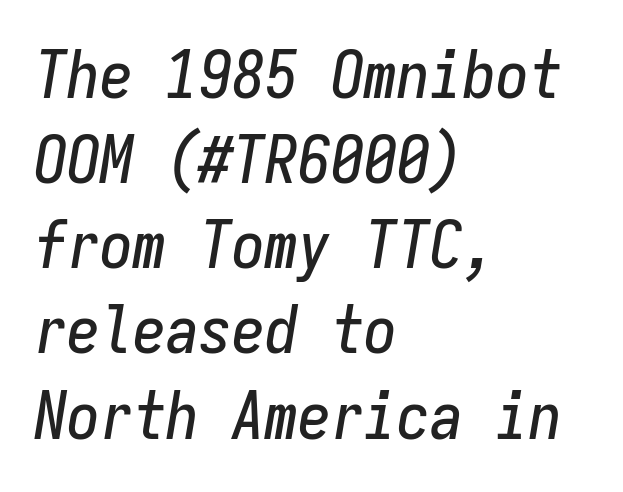
Q: Is the text italic (slanted)? A: Yes, it leans right by about 9 degrees.
Q: Is the text underlined? A: No.
Q: How is the paragraph aligned? A: Left-aligned.
Q: Is the spacing between letters normal or unusually wide? A: Normal.
Q: Is the spacing between lines tight, normal or loose? A: Normal.
Q: Width (condensed, normal, or wide)? A: Condensed.
Q: Stroke contrast? A: Low.
Q: x-height? A: Medium.
Q: Monospaced? A: Yes.
